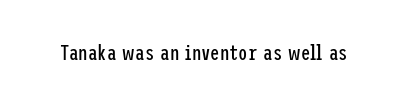
The image shows 21 px text type, upright; set normal letter spacing, not underlined.
